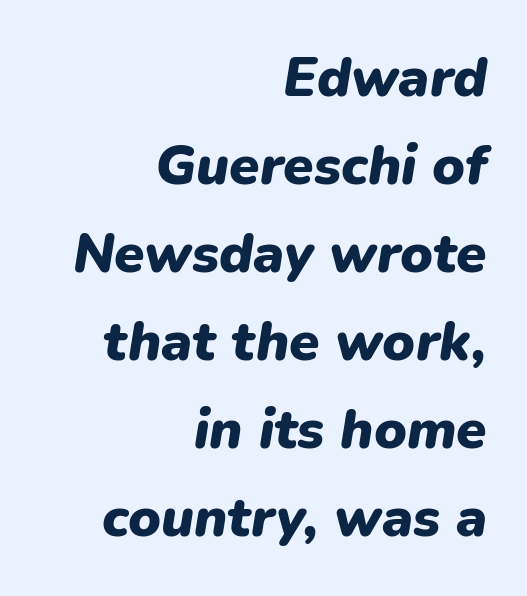
The face used here is proportionally spaced, like ordinary book or web type. How would I describe the line gaps? Plain and ordinary. Typesetter's note: full bold, strokes at maximum text heaviness. Standard letterfit; no display-style spreading of the glyphs.
